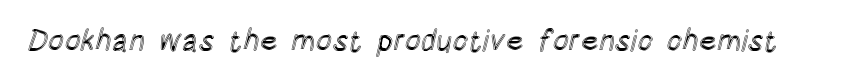
The image shows 30 px condensed type; set normal letter spacing, not underlined; a large x-height.
